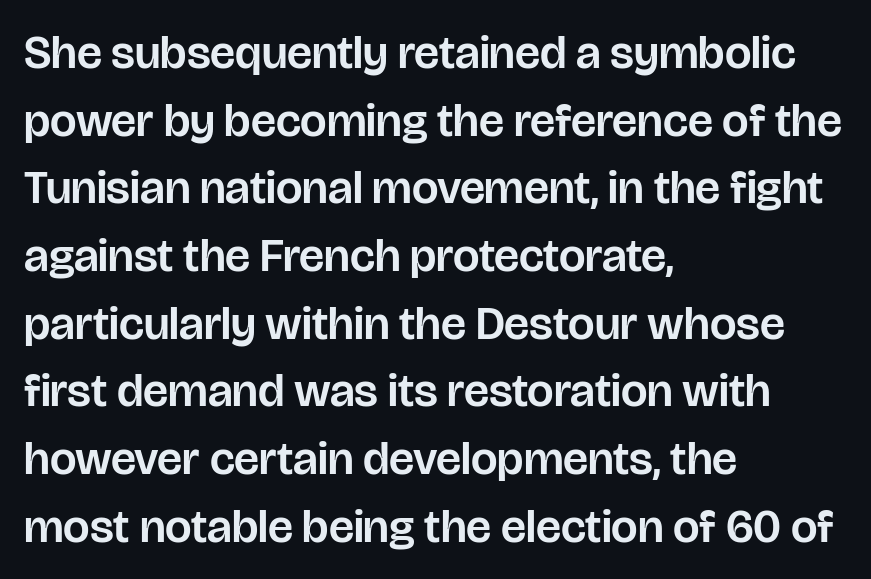
A roman cut, with each character standing at attention. The horizontal fit of the characters is conventional and even. Letterform terminals end flat and unadorned throughout the passage. The foot of each line stays bare and open.
